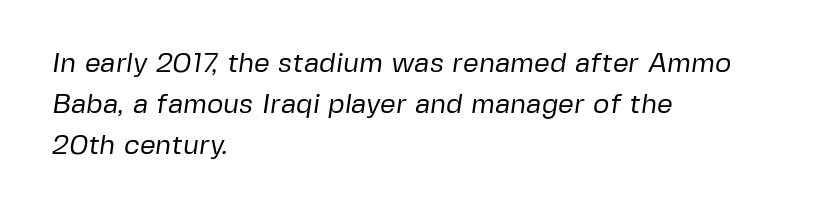
The image shows 28 px regular-weight sans-serif type; set left-aligned, normal line spacing (1.46x), normal letter spacing, not underlined; low stroke contrast and a medium x-height.
